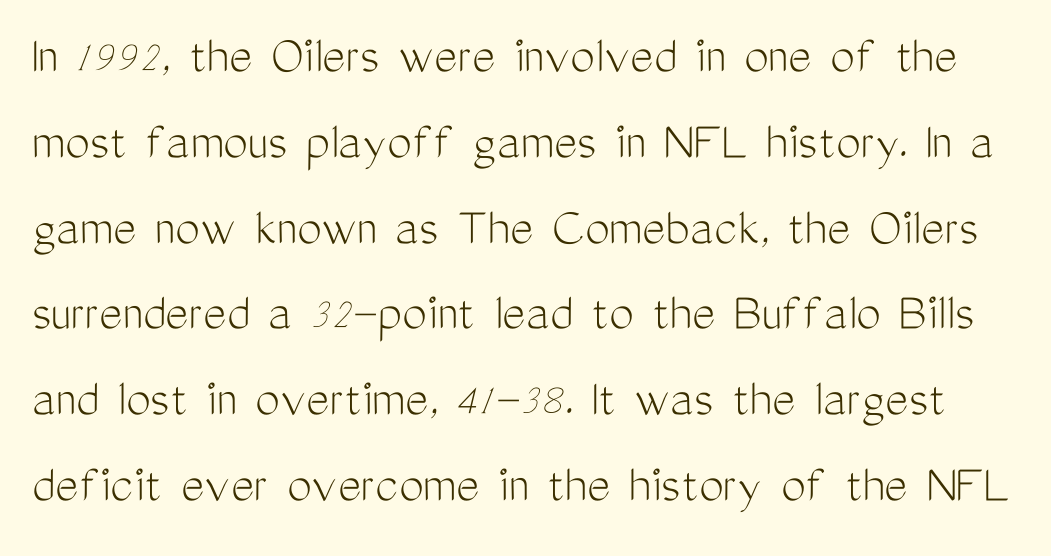
The image shows 55 px light, condensed sans-serif type, upright; set normal line spacing (1.56x), normal letter spacing, not underlined; medium stroke contrast and a medium x-height.
